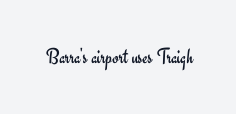
{"bold": "no", "underline": "no", "letter_spacing": "normal", "letter_spacing_em": 0.0, "glyph_px": 22}
